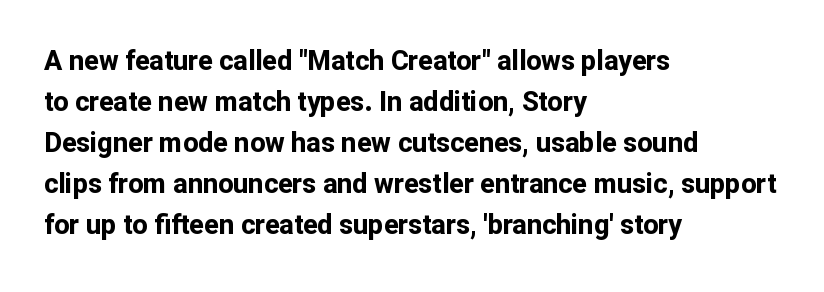
{"italic": "no", "bold": "yes", "underline": "no", "align": "left", "line_spacing": "normal", "line_spacing_ratio": 1.52, "letter_spacing": "normal", "letter_spacing_em": 0.0, "glyph_px": 27}
